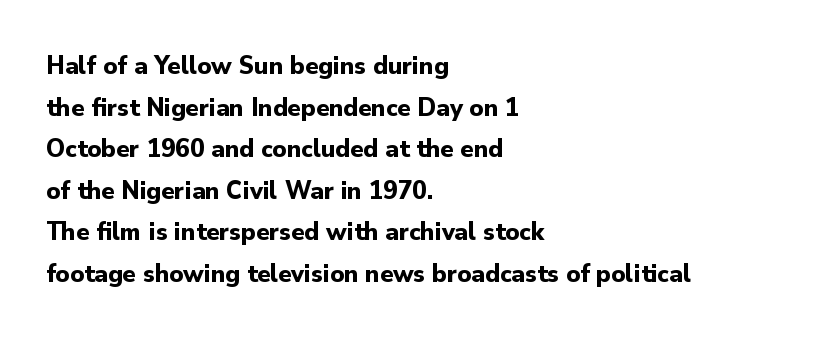
Q: Is the text bold? A: Yes.
Q: Is the text italic (slanted)? A: No, it is upright.
Q: Is the text underlined? A: No.
Q: How is the paragraph aligned? A: Left-aligned.
Q: Is the spacing between letters normal or unusually wide? A: Normal.
Q: Is the spacing between lines tight, normal or loose? A: Normal.
